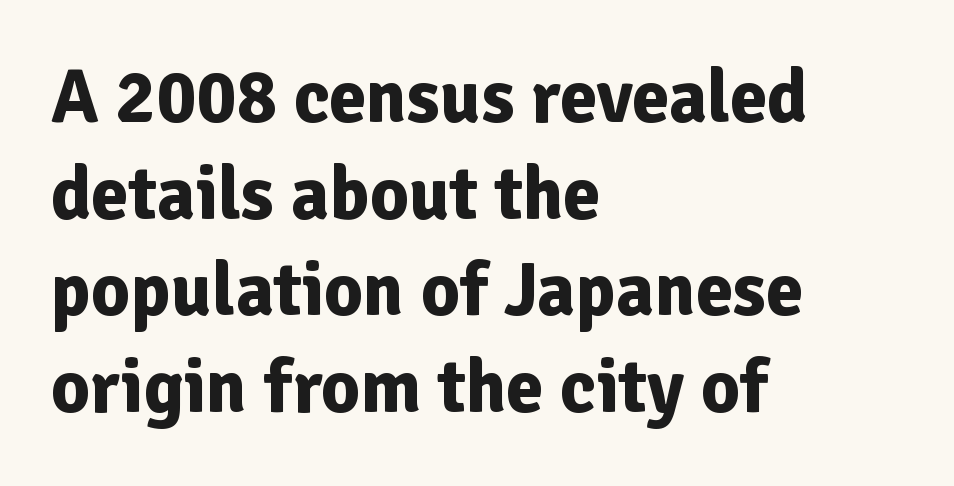
A typesetter would call this proportional, since set widths differ per character. One glance says typical: line gaps are just what's usual. The glyphs have the mass of a bold cut. The space beneath each line is pristine and unruled. The axis of the letterforms is exactly vertical. Where is the straight margin? On the left.
